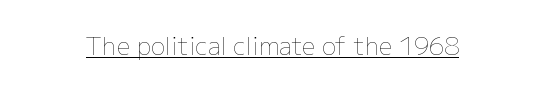
Underlined type. When letters stand straight like this, we call the style roman or upright. The line texture is even and compact thanks to regular tracking. The strokes carry an ordinary text weight at most.
